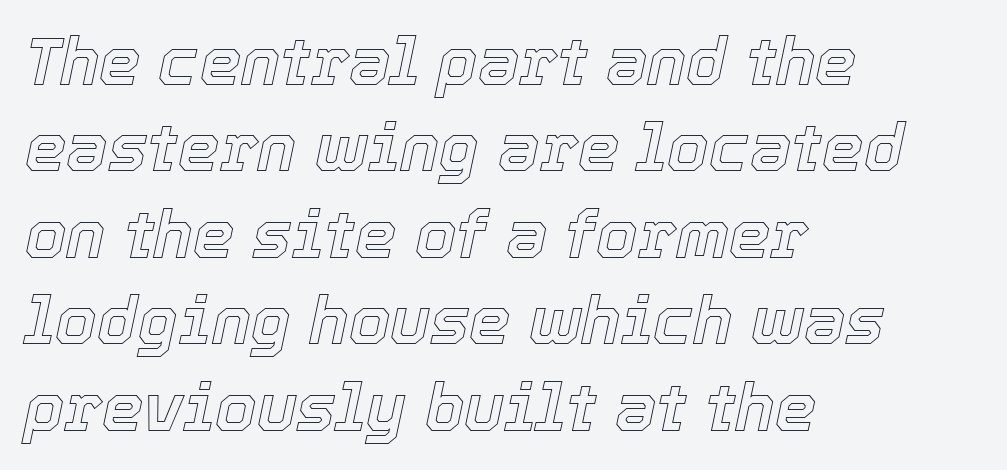
Q: Is the text italic (slanted)? A: Yes, it leans right by about 12 degrees.
Q: Is the text underlined? A: No.
Q: How is the paragraph aligned? A: Left-aligned.
Q: Is the spacing between letters normal or unusually wide? A: Normal.
Q: Is the spacing between lines tight, normal or loose? A: Normal.
Q: Width (condensed, normal, or wide)? A: Normal.
Q: x-height? A: Medium.
Q: Monospaced? A: No.
